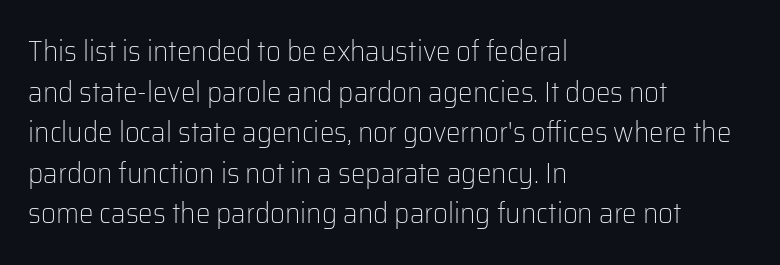
The image shows 29 px light sans-serif type, upright; set left-aligned, normal line spacing (1.4x), normal letter spacing, not underlined; low stroke contrast and a medium x-height.
